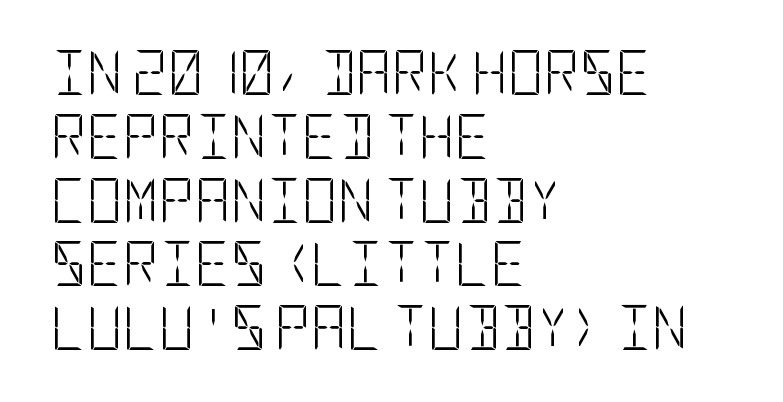
Q: Is the text bold? A: No.
Q: Is the text italic (slanted)? A: No, it is upright.
Q: Is the typeface a serif or a sans-serif typeface? A: Sans-serif.
Q: Is the text underlined? A: No.
Q: How is the paragraph aligned? A: Left-aligned.
Q: Is the spacing between letters normal or unusually wide? A: Normal.
Q: Is the spacing between lines tight, normal or loose? A: Normal.
Q: Width (condensed, normal, or wide)? A: Condensed.
Q: Stroke contrast? A: Low.
Q: x-height? A: Large.
